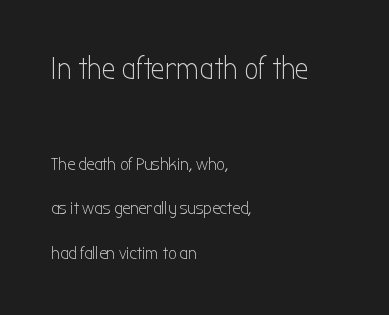
Q: Is the text bold? A: No.
Q: Is the text italic (slanted)? A: No, it is upright.
Q: Is the typeface a serif or a sans-serif typeface? A: Sans-serif.
Q: Is the text underlined? A: No.
Q: How is the paragraph aligned? A: Left-aligned.
Q: Is the spacing between letters normal or unusually wide? A: Normal.
Q: Is the spacing between lines tight, normal or loose? A: Loose.
Q: Which block of text is set in a larger size, the first (top) or the second (bottom)? A: The first (top) one.
Q: Width (condensed, normal, or wide)? A: Condensed.
Q: Stroke contrast? A: Low.
Q: x-height? A: Medium.
Q: Monospaced? A: No.
